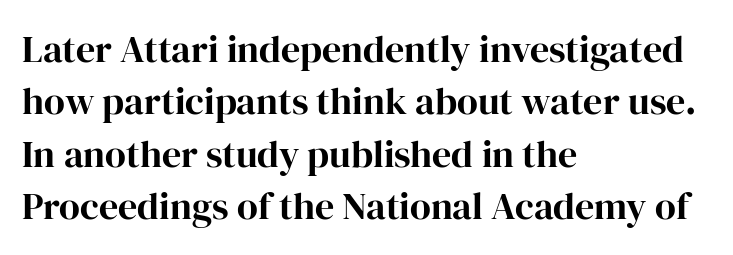
The image shows 38 px serif type, upright; set left-aligned, normal line spacing (1.38x), normal letter spacing, not underlined; high stroke contrast and a medium x-height.
